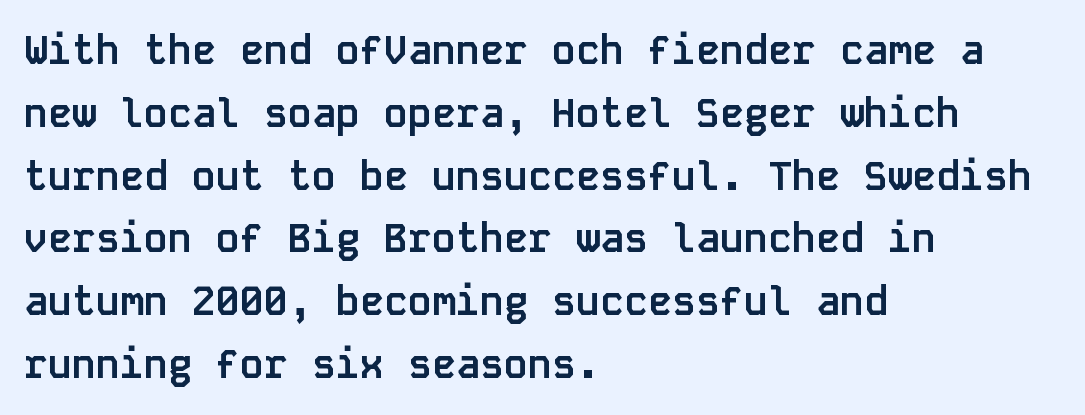
Q: Is the text bold? A: Yes.
Q: Is the text italic (slanted)? A: No, it is upright.
Q: Is the typeface a serif or a sans-serif typeface? A: Sans-serif.
Q: Is the text underlined? A: No.
Q: How is the paragraph aligned? A: Left-aligned.
Q: Is the spacing between letters normal or unusually wide? A: Normal.
Q: Is the spacing between lines tight, normal or loose? A: Normal.
Q: Width (condensed, normal, or wide)? A: Normal.
Q: Stroke contrast? A: Low.
Q: x-height? A: Large.
Q: Monospaced? A: Yes.
